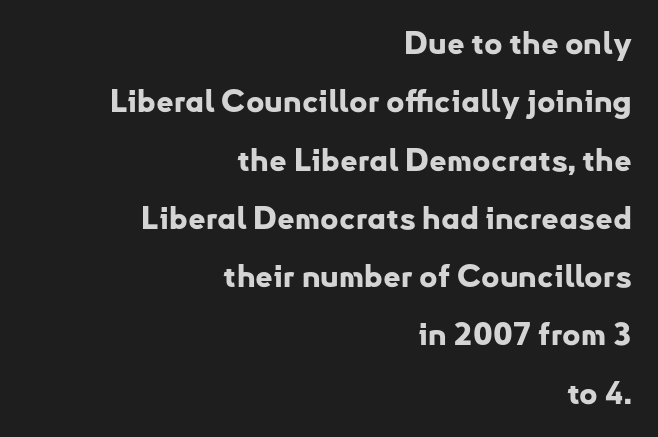
Rule under the text: the space is simply empty. Where is the straight margin? On the right. Plenty of ink on the page — the face is bold. Here the glyphs are tracked normally, forming tight word shapes.
